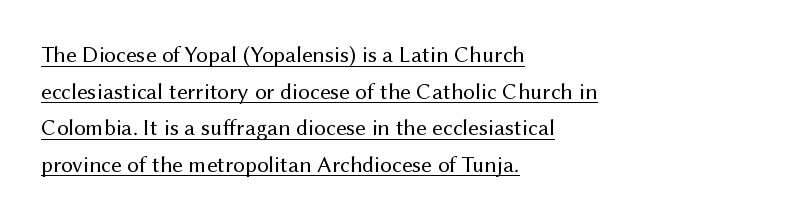
The image shows 23 px text type, upright; set left-aligned, normal line spacing (1.59x), normal letter spacing, underlined.
